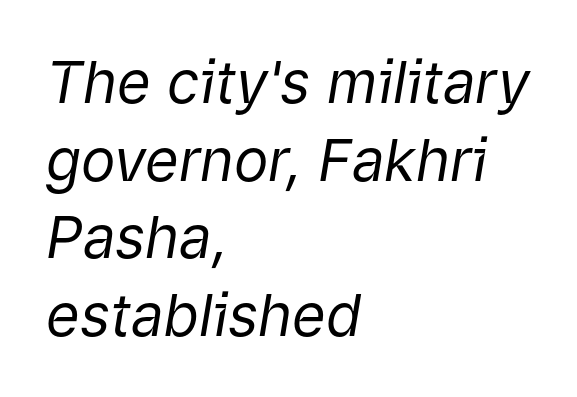
Tall strokes in this sample are angled rather than plumb. Stroke mass is kept to a normal reading level or below. Leading matches the norm, producing a regular column. The line texture is even and compact thanks to regular tracking.
